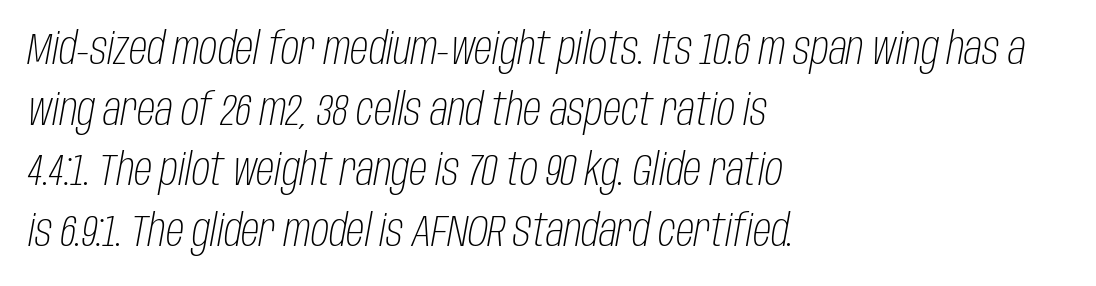
Varying glyph widths throughout — classic text-font behaviour. The typesetter chose a ragged-right arrangement here. This is oblique type, the kind used for emphasis or titles. This sample uses plain, unmodified letter spacing. Any mark beneath the type? The region is blank. A typesetter would call this leading conventional body-copy spacing.
